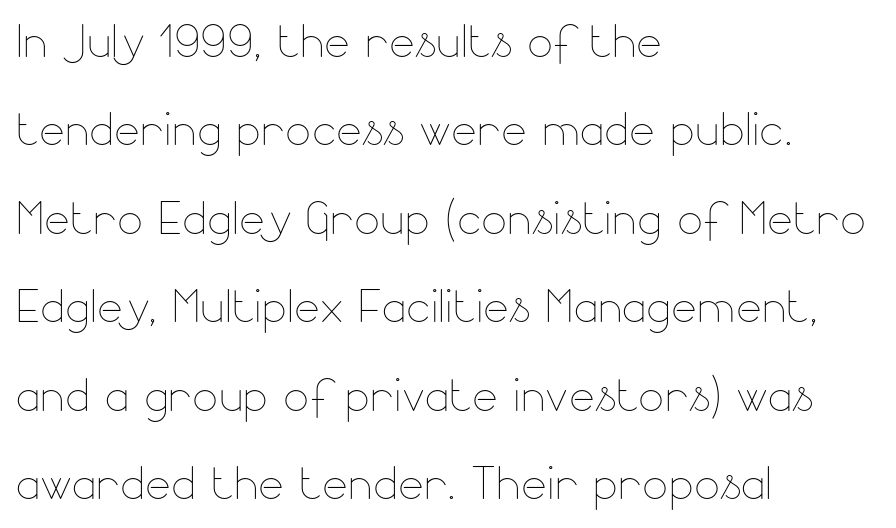
The image shows 61 px thin type, upright; set left-aligned, normal line spacing (1.45x), normal letter spacing, not underlined; low stroke contrast and a small x-height.
